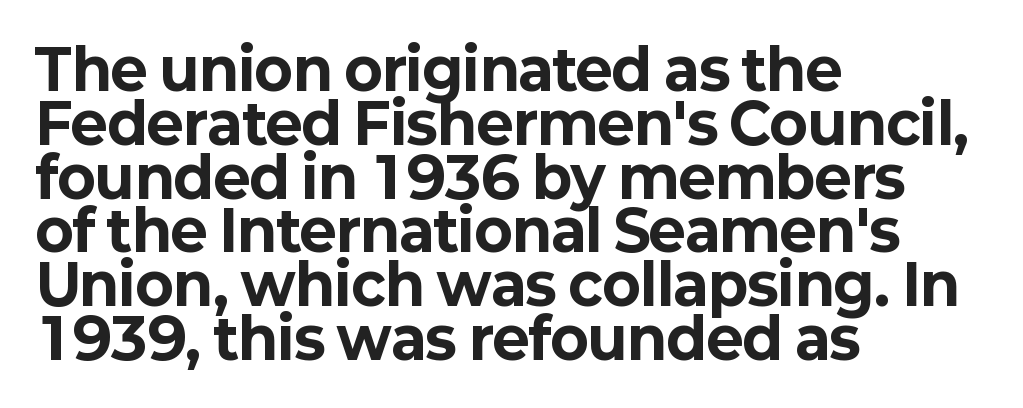
Varying glyph widths throughout — classic text-font behaviour. To sum up the face: it is a sans, with no serifs. Glance below the letters and you will spot only blank space. Inter-character spacing is left at the font's built-in metrics. Each new line begins almost immediately beneath the previous one.
